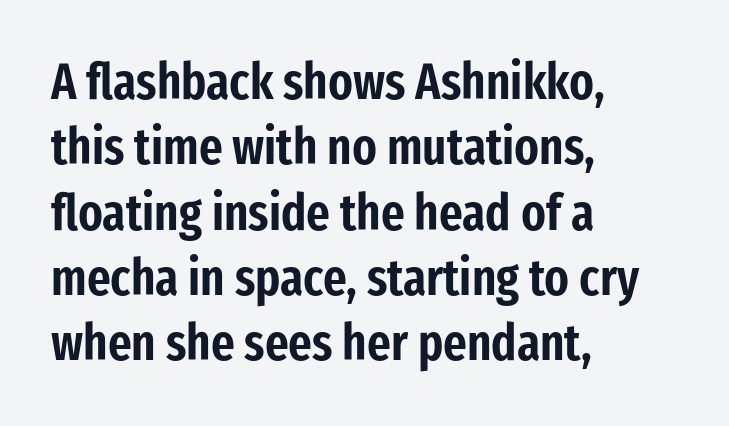
The image shows 51 px condensed sans-serif type, upright; set left-aligned, normal line spacing (1.28x), normal letter spacing, not underlined; low stroke contrast and a medium x-height.
